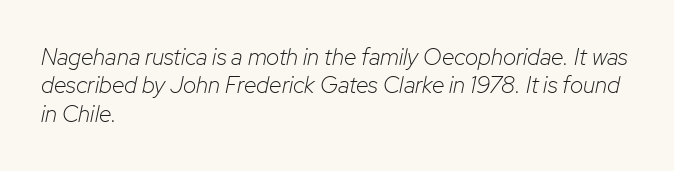
Nobody touched the tracking dial on this one. Ink coverage per letter is moderate at most. The words here are not underlined. Designer's note — italics engaged.
